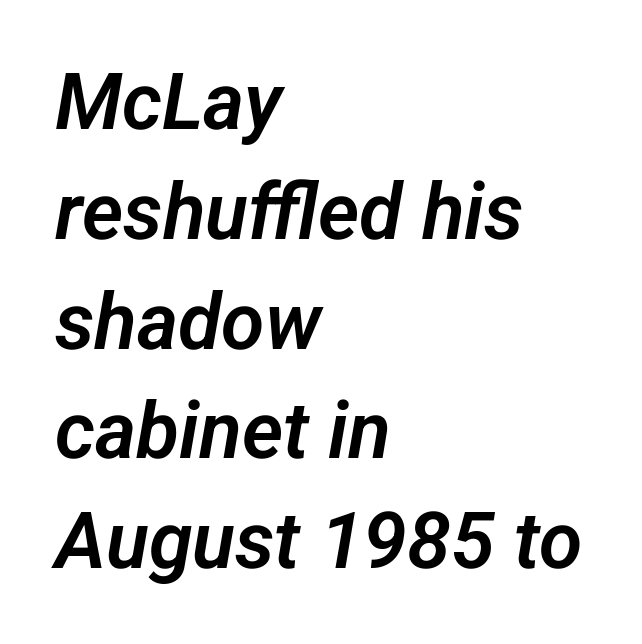
Q: Is the typeface a serif or a sans-serif typeface? A: Sans-serif.
Q: Is the text underlined? A: No.
Q: How is the paragraph aligned? A: Left-aligned.
Q: Is the spacing between letters normal or unusually wide? A: Normal.
Q: Is the spacing between lines tight, normal or loose? A: Normal.
Q: Width (condensed, normal, or wide)? A: Normal.
Q: Stroke contrast? A: Low.
Q: x-height? A: Medium.
Q: Monospaced? A: No.
